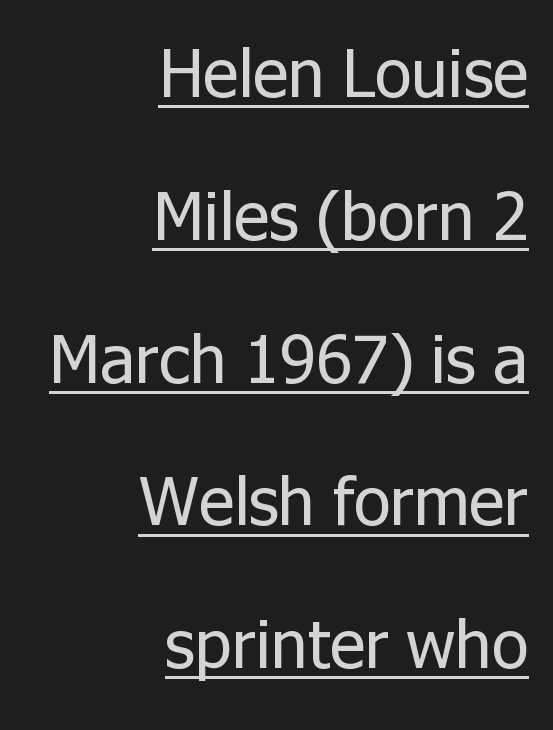
Q: Is the text bold? A: No.
Q: Is the text italic (slanted)? A: No, it is upright.
Q: Is the typeface a serif or a sans-serif typeface? A: Sans-serif.
Q: Is the text underlined? A: Yes.
Q: How is the paragraph aligned? A: Right-aligned.
Q: Is the spacing between letters normal or unusually wide? A: Normal.
Q: Is the spacing between lines tight, normal or loose? A: Loose.
Q: Width (condensed, normal, or wide)? A: Normal.
Q: Stroke contrast? A: Low.
Q: x-height? A: Medium.
Q: Monospaced? A: No.
